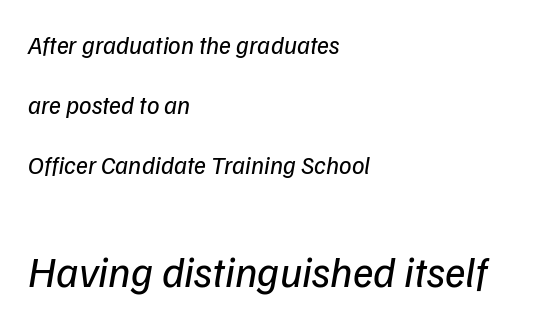
Q: Is the text bold? A: No.
Q: Is the typeface a serif or a sans-serif typeface? A: Sans-serif.
Q: Is the text underlined? A: No.
Q: How is the paragraph aligned? A: Left-aligned.
Q: Is the spacing between letters normal or unusually wide? A: Normal.
Q: Is the spacing between lines tight, normal or loose? A: Loose.
Q: Which block of text is set in a larger size, the first (top) or the second (bottom)? A: The second (bottom) one.
Q: Width (condensed, normal, or wide)? A: Normal.
Q: Stroke contrast? A: Low.
Q: x-height? A: Medium.
Q: Monospaced? A: No.
